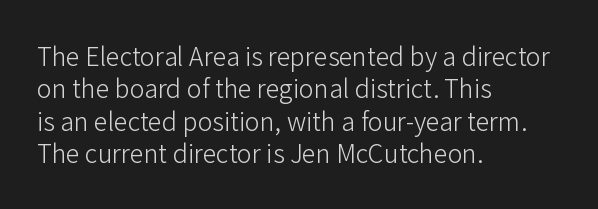
{"italic": "no", "bold": "no", "underline": "no", "align": "left", "line_spacing": "normal", "line_spacing_ratio": 1.3, "letter_spacing": "normal", "letter_spacing_em": 0.0, "glyph_px": 25}
